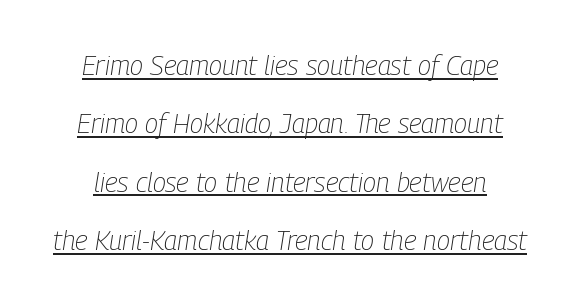
The image shows 27 px text type, italic (leaning right); set loose line spacing (2.16x), normal letter spacing, underlined.
